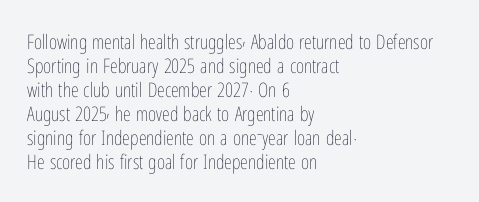
{"italic": "no", "bold": "no", "underline": "no", "align": "left", "line_spacing_ratio": 1.2, "letter_spacing": "normal", "letter_spacing_em": 0.0, "glyph_px": 20}
